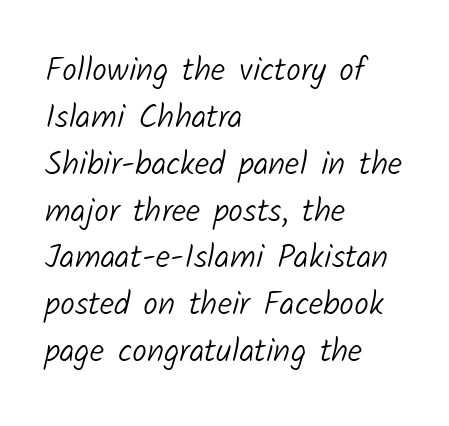
The image shows 33 px light sans-serif type; set left-aligned, normal line spacing (1.42x), normal letter spacing, not underlined; low stroke contrast and a medium x-height.
